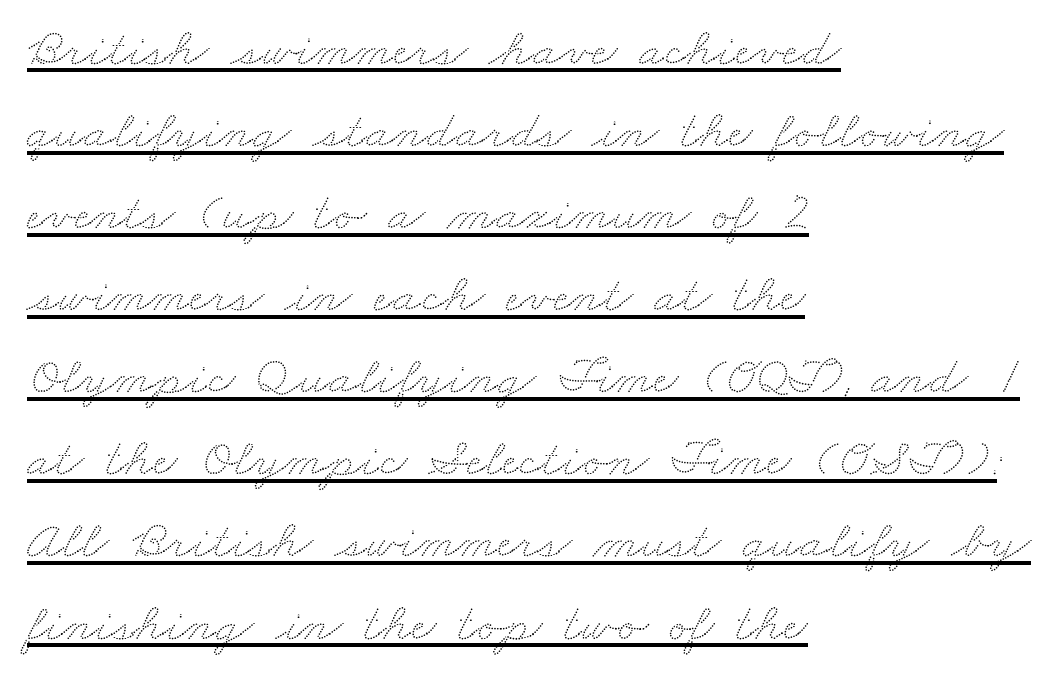
A student would call this left alignment; a typographer would say flush left, rag right. Here the designer chose a conventional face with non-uniform glyph widths. A typesetter would call this leading conventional body-copy spacing. These characters rest on top of a visible drawn line.
